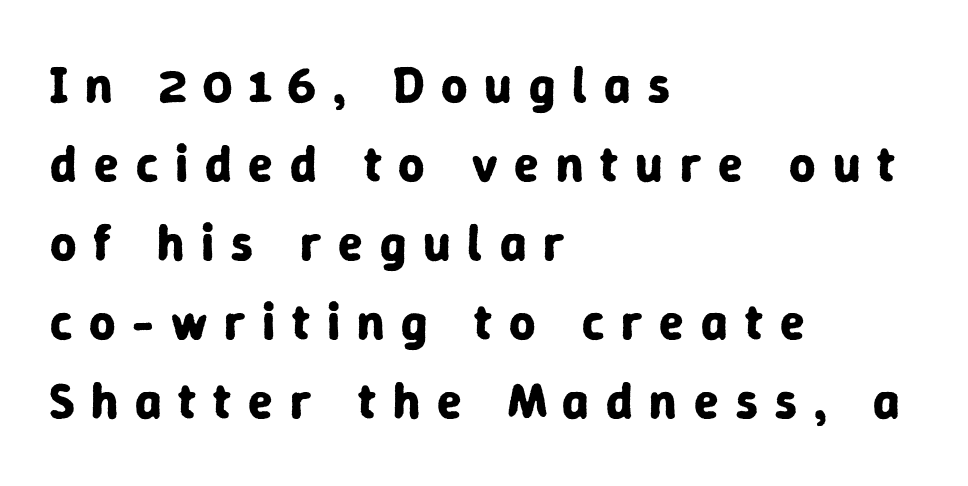
{"serif": "no", "italic": "no", "bold": "yes", "weight": "bold", "width": "normal", "stroke_contrast": "low", "x_height": "medium", "monospaced": "no", "underline": "no", "align": "left", "line_spacing": "normal", "line_spacing_ratio": 1.55, "letter_spacing": "wide", "letter_spacing_em": 0.33, "glyph_px": 51}
